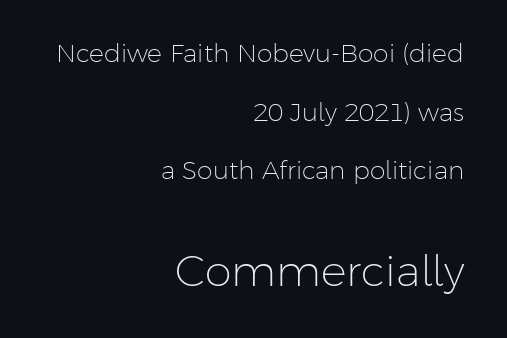
Q: Is the text bold? A: No.
Q: Is the text italic (slanted)? A: No, it is upright.
Q: Is the typeface a serif or a sans-serif typeface? A: Sans-serif.
Q: Is the text underlined? A: No.
Q: How is the paragraph aligned? A: Right-aligned.
Q: Is the spacing between letters normal or unusually wide? A: Normal.
Q: Is the spacing between lines tight, normal or loose? A: Loose.
Q: Which block of text is set in a larger size, the first (top) or the second (bottom)? A: The second (bottom) one.
Q: Width (condensed, normal, or wide)? A: Normal.
Q: Stroke contrast? A: Low.
Q: x-height? A: Medium.
Q: Monospaced? A: No.
